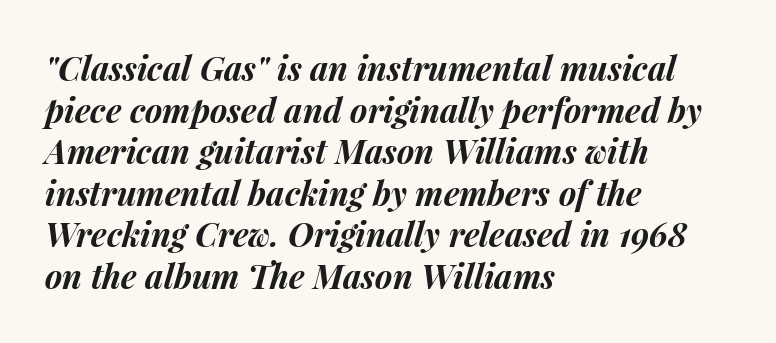
Slanted lettering throughout. Casual observation: everything's shoved over to the left. The rendering uses natural spacing where letterforms have individual widths. Compared with typical paragraphs, the rows here are spaced about the same. Is the type bold? Yes — the strokes are clearly thick and heavy. The line texture is even and compact thanks to regular tracking.
